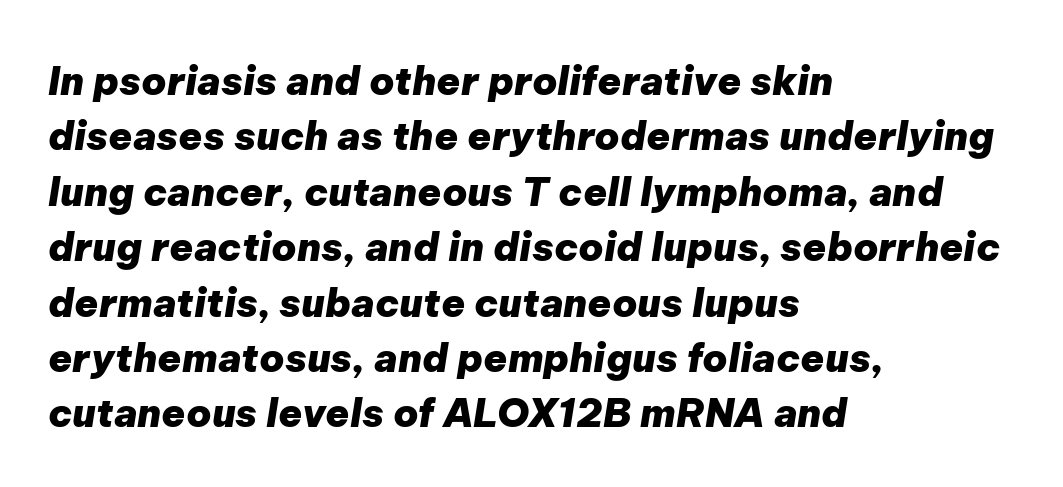
Q: Is the text bold? A: Yes.
Q: Is the text italic (slanted)? A: Yes, it leans right by about 9 degrees.
Q: Is the text underlined? A: No.
Q: How is the paragraph aligned? A: Left-aligned.
Q: Is the spacing between letters normal or unusually wide? A: Normal.
Q: Is the spacing between lines tight, normal or loose? A: Normal.
Q: Width (condensed, normal, or wide)? A: Normal.
Q: Stroke contrast? A: Low.
Q: x-height? A: Medium.
Q: Monospaced? A: No.
